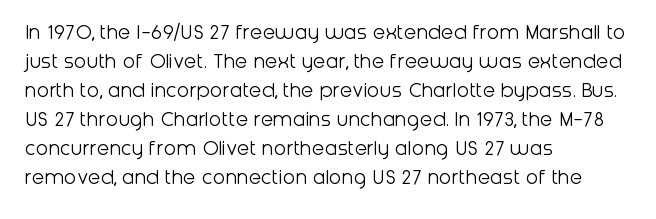
A typesetter would call this zero additional tracking. If you drew a line through each stem, it would be perfectly vertical. This block has exactly the height ordinary leading produces. Teacher's note: observe the even left margin — that is flush-left alignment. The area under the type is left untouched. This is not heavy type; no bold has been used.
